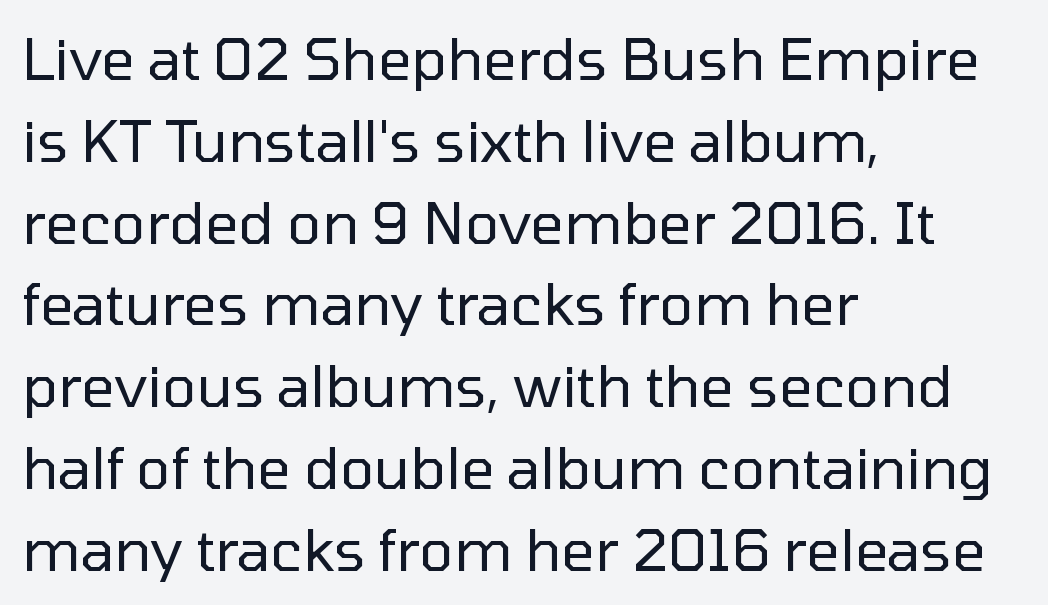
Q: Is the text bold? A: No.
Q: Is the text italic (slanted)? A: No, it is upright.
Q: Is the typeface a serif or a sans-serif typeface? A: Sans-serif.
Q: Is the text underlined? A: No.
Q: How is the paragraph aligned? A: Left-aligned.
Q: Is the spacing between letters normal or unusually wide? A: Normal.
Q: Is the spacing between lines tight, normal or loose? A: Normal.
Q: Width (condensed, normal, or wide)? A: Normal.
Q: Stroke contrast? A: Low.
Q: x-height? A: Medium.
Q: Monospaced? A: No.
